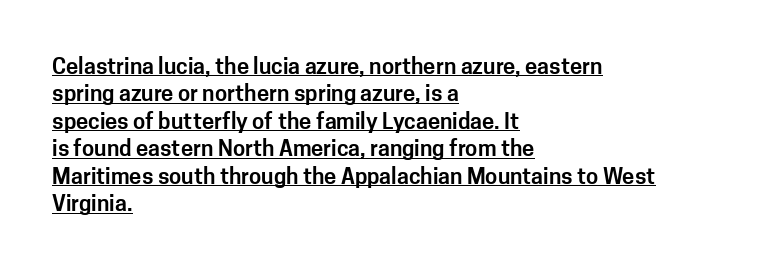
Q: Is the text italic (slanted)? A: No, it is upright.
Q: Is the text underlined? A: Yes.
Q: How is the paragraph aligned? A: Left-aligned.
Q: Is the spacing between letters normal or unusually wide? A: Normal.
Q: Is the spacing between lines tight, normal or loose? A: Normal.
